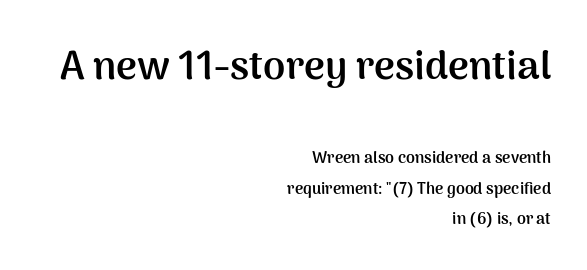
Q: Is the text bold? A: Yes.
Q: Is the text italic (slanted)? A: No, it is upright.
Q: Is the typeface a serif or a sans-serif typeface? A: Sans-serif.
Q: Is the text underlined? A: No.
Q: How is the paragraph aligned? A: Right-aligned.
Q: Is the spacing between letters normal or unusually wide? A: Normal.
Q: Is the spacing between lines tight, normal or loose? A: Loose.
Q: Which block of text is set in a larger size, the first (top) or the second (bottom)? A: The first (top) one.
Q: Width (condensed, normal, or wide)? A: Normal.
Q: Stroke contrast? A: Medium.
Q: x-height? A: Medium.
Q: Monospaced? A: No.
